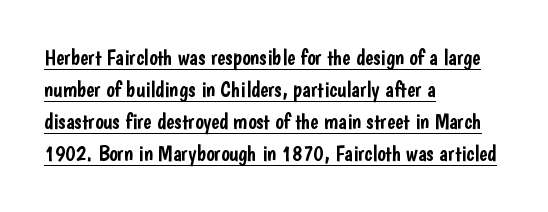
{"italic": "no", "underline": "yes", "align": "left", "line_spacing": "normal", "line_spacing_ratio": 1.46, "letter_spacing": "normal", "letter_spacing_em": 0.0, "glyph_px": 22}
